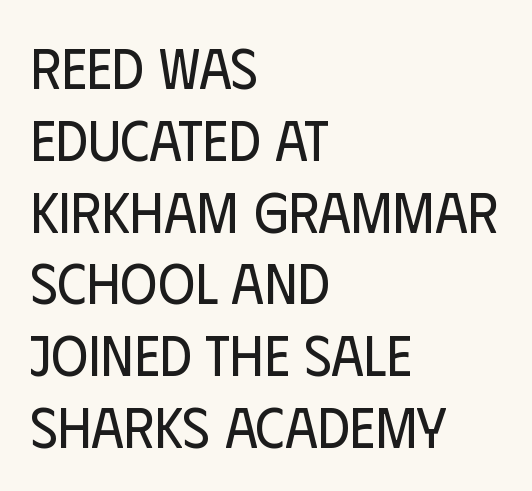
Proportional: the letters do not fall into vertical columns. Each line starts at the same left margin while the right side varies. Successive baselines arrive at the customary interval. Is the stroke heavy? The answer is a plain regular-or-lighter.
